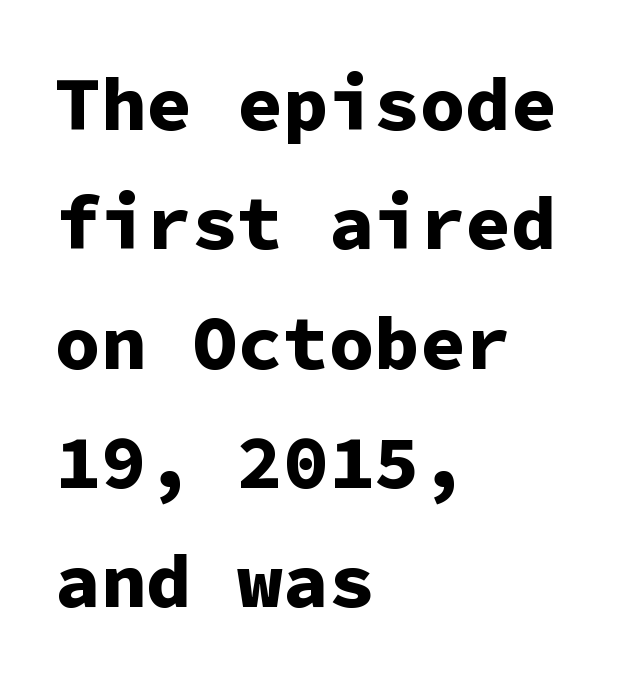
The letters are bold, with thick, heavy strokes. The designer went with a sans here, leaving each stem footless. A clean baseline with only descenders dipping below it. The rendering uses a moderate line-height, typical for paragraphs. Does the copy run flush right? No — it runs flush left. The passage shown has conventional tracking throughout.
